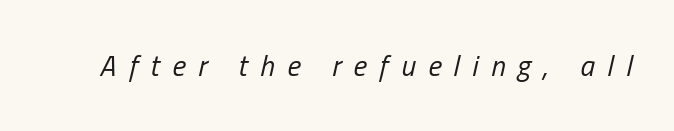
The image shows 29 px regular-weight, condensed type, italic (leaning right); set unusually wide letter spacing (+0.43 em), not underlined; low stroke contrast and a medium x-height.
